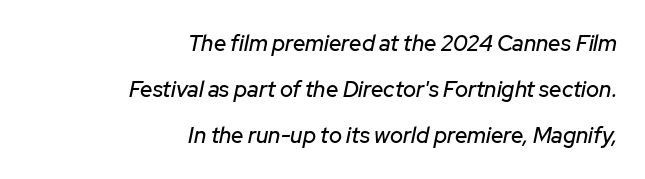
{"italic": "yes", "lean": "right", "slant_degrees": 12, "underline": "no", "align": "right", "line_spacing": "loose", "line_spacing_ratio": 2.1, "letter_spacing": "normal", "letter_spacing_em": 0.0, "glyph_px": 22}
